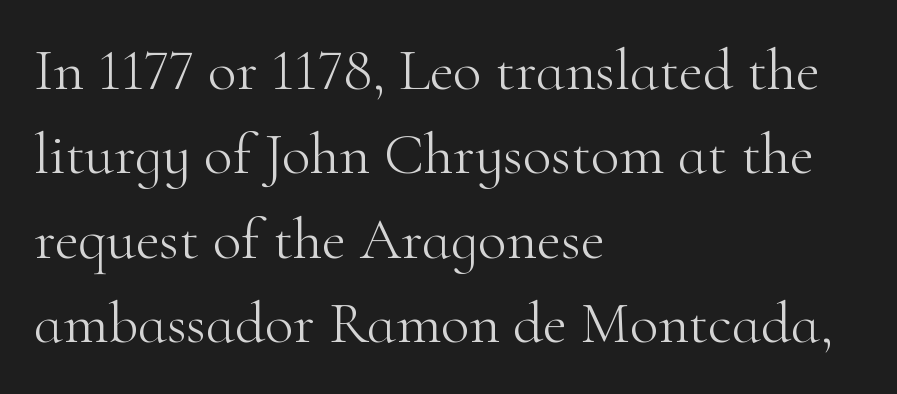
The space directly below the letters is spotless. What stands out about the letter spacing? Nothing — it is the standard amount. Nothing heavy about these letters — not bold at all. Regular leading. Regarding serifs, this sample has them. The rendering uses natural spacing where letterforms have individual widths.
